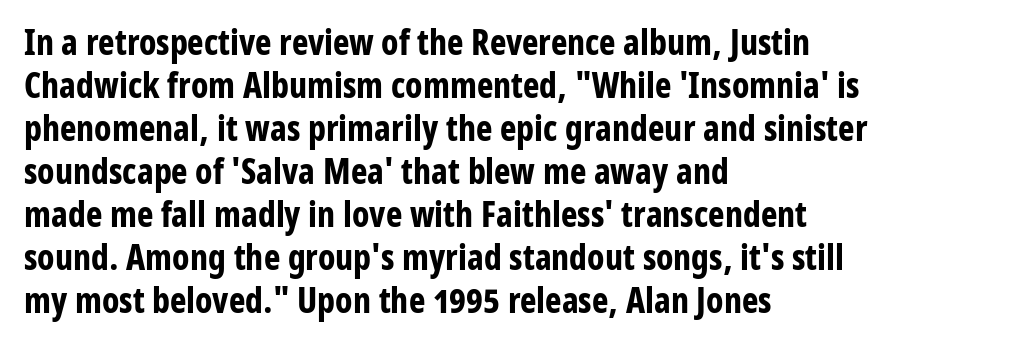
Teacher's note: observe the even left margin — that is flush-left alignment. These lines are rendered in a variable-pitch font. A typesetter would label this face a sans. The gaps between neighbouring characters are ordinary and unremarkable. The strip under each line holds only bare page.
